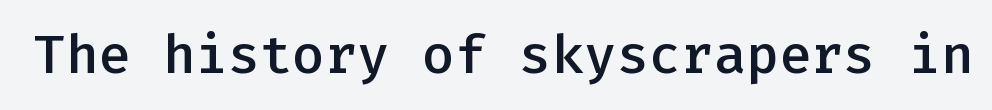
{"serif": "no", "italic": "no", "bold": "semi", "weight": "semibold", "width": "normal", "stroke_contrast": "low", "x_height": "medium", "monospaced": "yes", "underline": "no", "letter_spacing": "normal", "letter_spacing_em": 0.0, "glyph_px": 54}
